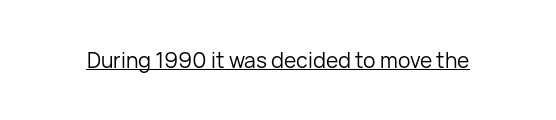
{"italic": "no", "bold": "no", "underline": "yes", "letter_spacing": "normal", "letter_spacing_em": 0.0, "glyph_px": 21}
